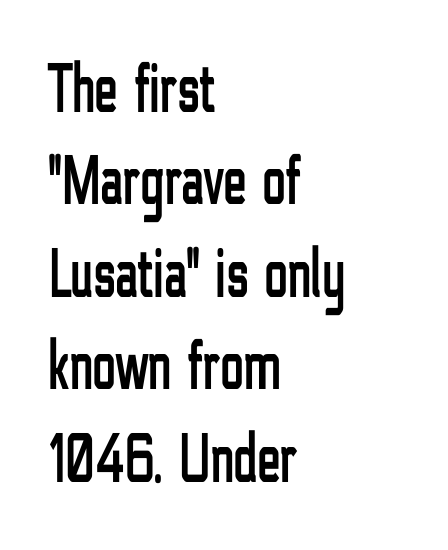
The image shows 70 px condensed sans-serif type, upright; set left-aligned, normal line spacing (1.32x), normal letter spacing, not underlined; low stroke contrast and a medium x-height.
